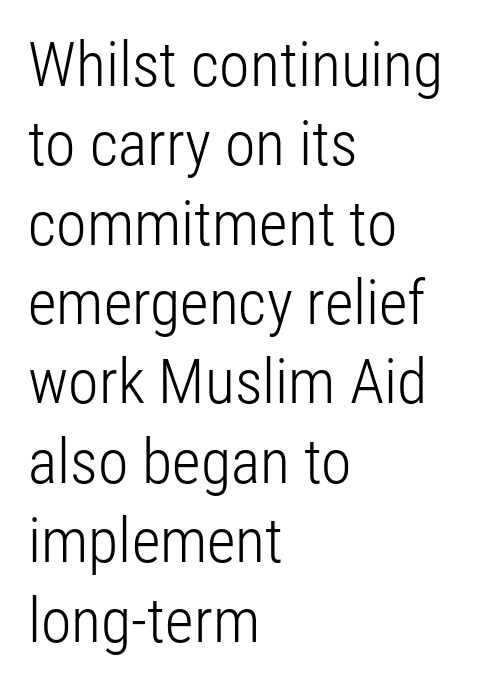
{"serif": "no", "italic": "no", "bold": "no", "weight": "light", "width": "condensed", "stroke_contrast": "low", "x_height": "medium", "monospaced": "no", "underline": "no", "align": "left", "line_spacing": "normal", "line_spacing_ratio": 1.28, "letter_spacing": "normal", "letter_spacing_em": 0.0, "glyph_px": 62}
